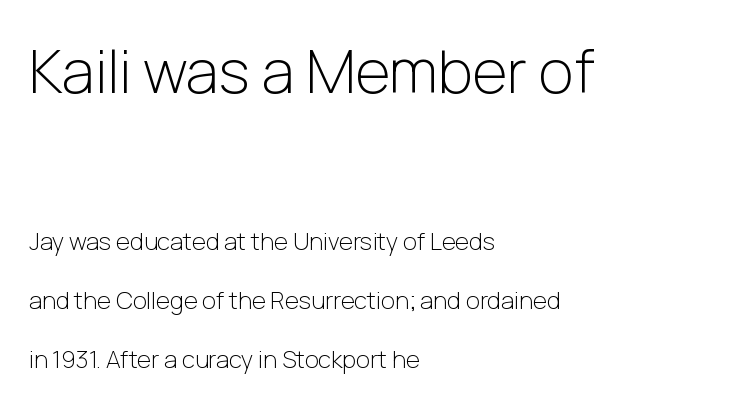
Q: Is the text bold? A: No.
Q: Is the text italic (slanted)? A: No, it is upright.
Q: Is the typeface a serif or a sans-serif typeface? A: Sans-serif.
Q: Is the text underlined? A: No.
Q: How is the paragraph aligned? A: Left-aligned.
Q: Is the spacing between letters normal or unusually wide? A: Normal.
Q: Is the spacing between lines tight, normal or loose? A: Loose.
Q: Which block of text is set in a larger size, the first (top) or the second (bottom)? A: The first (top) one.
Q: Width (condensed, normal, or wide)? A: Normal.
Q: Stroke contrast? A: Low.
Q: x-height? A: Medium.
Q: Monospaced? A: No.
